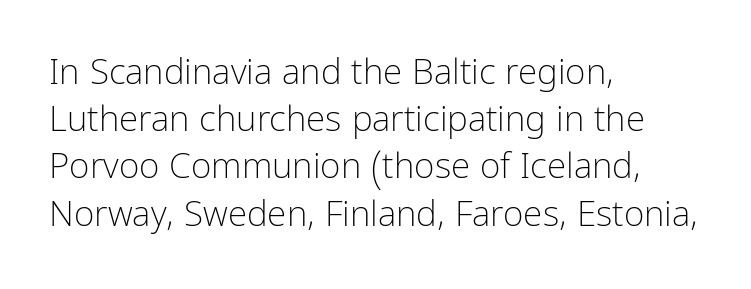
Spacing verdict: proportional, widths tailored to each character. Is there any slant? The stems are plumb. The line-height multiplier appears to be the usual default. Clear beneath every line of the passage. Observe the ordinary spacing: letters are neighbours, not strangers. Unlike a traditional serif, this face leaves its strokes unadorned.
